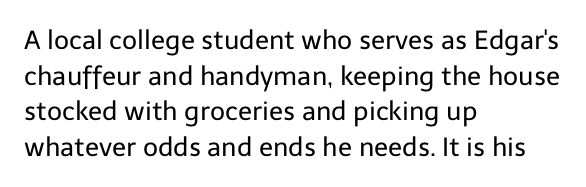
Q: Is the text bold? A: No.
Q: Is the text italic (slanted)? A: No, it is upright.
Q: Is the text underlined? A: No.
Q: How is the paragraph aligned? A: Left-aligned.
Q: Is the spacing between letters normal or unusually wide? A: Normal.
Q: Is the spacing between lines tight, normal or loose? A: Normal.
